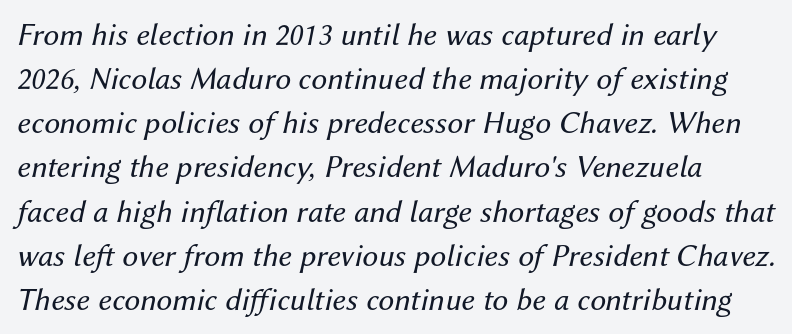
The image shows 32 px regular-weight type, italic (leaning right); set normal line spacing (1.38x), normal letter spacing, not underlined; medium stroke contrast and a medium x-height.
